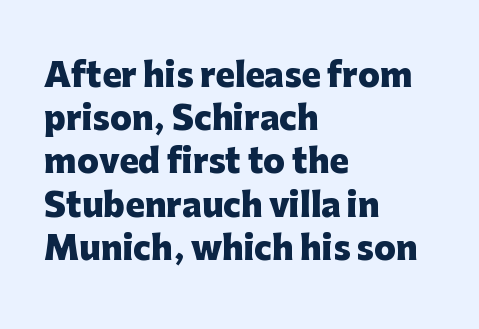
Short and long lines alike share a common starting point at left. This rendering leaves character spacing at its baseline value. Looks like regular typesetting: each glyph gets only the width it needs. The characters display no serif detailing; their extremities are plain. Do the letters lean? They stand straight.
